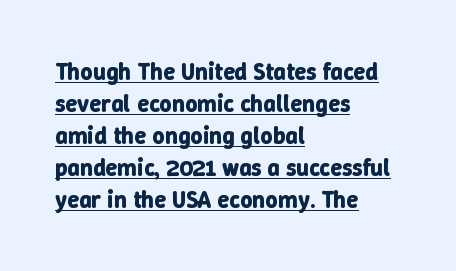
{"italic": "no", "bold": "yes", "underline": "yes", "align": "left", "line_spacing": "normal", "line_spacing_ratio": 1.33, "letter_spacing": "normal", "letter_spacing_em": 0.0, "glyph_px": 24}
